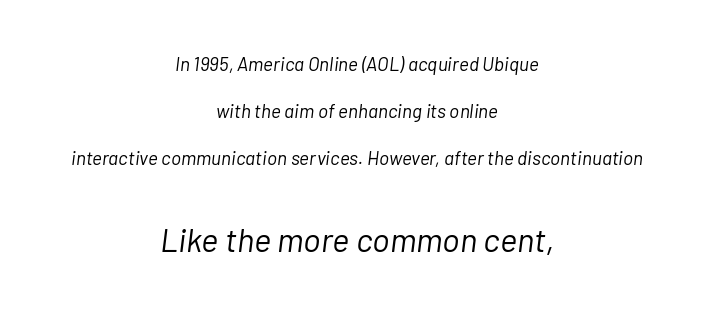
Q: Is the text bold? A: No.
Q: Is the text italic (slanted)? A: Yes, it leans right by about 7 degrees.
Q: Is the text underlined? A: No.
Q: How is the paragraph aligned? A: Centered.
Q: Is the spacing between letters normal or unusually wide? A: Normal.
Q: Is the spacing between lines tight, normal or loose? A: Loose.
Q: Which block of text is set in a larger size, the first (top) or the second (bottom)? A: The second (bottom) one.
Q: Width (condensed, normal, or wide)? A: Normal.
Q: Stroke contrast? A: Low.
Q: x-height? A: Medium.
Q: Monospaced? A: No.
